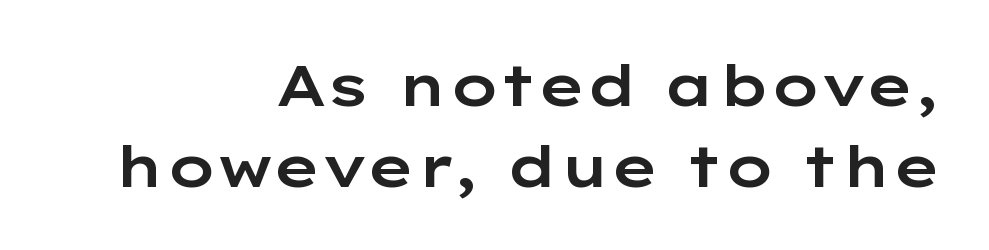
The letters stand straight up with perfectly vertical stems. This rendering employs a face without finishing strokes, i.e., a sans-serif. Look at the tracking — it's just the regular setting, nothing added. This sample has the flowing, uneven cadence of proportional lettering.
